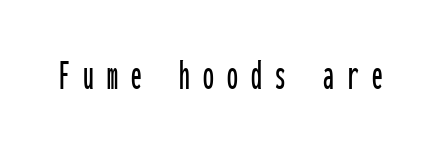
The image shows 43 px condensed sans-serif type, upright, monospaced; set unusually wide letter spacing (+0.31 em), not underlined; low stroke contrast and a medium x-height.
